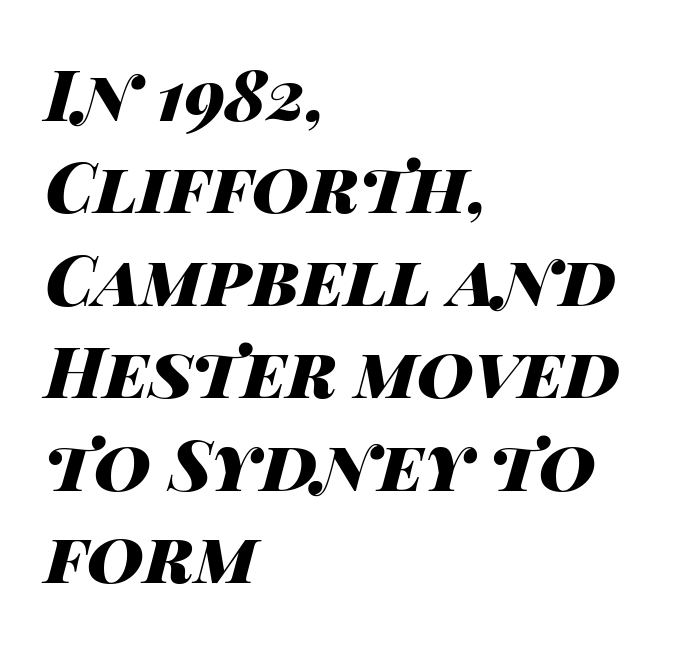
Characters follow at the spacing the type designer built in. All the whitespace from short lines collects on the right. Pretty heavy lettering here — definitely bold. The letters advance in unequal steps, a hallmark of proportional type.
